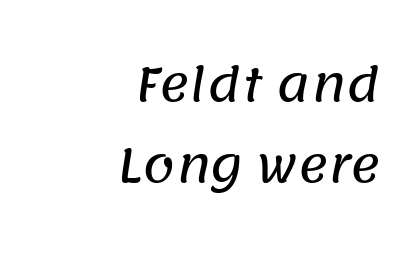
The image shows 46 px sans-serif type; set right-aligned, line spacing 1.77x, normal letter spacing, not underlined; low stroke contrast and a large x-height.
